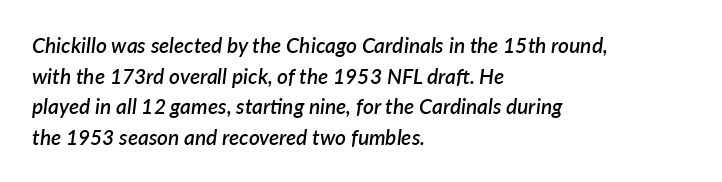
{"italic": "yes", "lean": "right", "slant_degrees": 7, "bold": "semi", "underline": "no", "align": "left", "line_spacing": "normal", "line_spacing_ratio": 1.46, "letter_spacing": "normal", "letter_spacing_em": 0.0, "glyph_px": 21}
